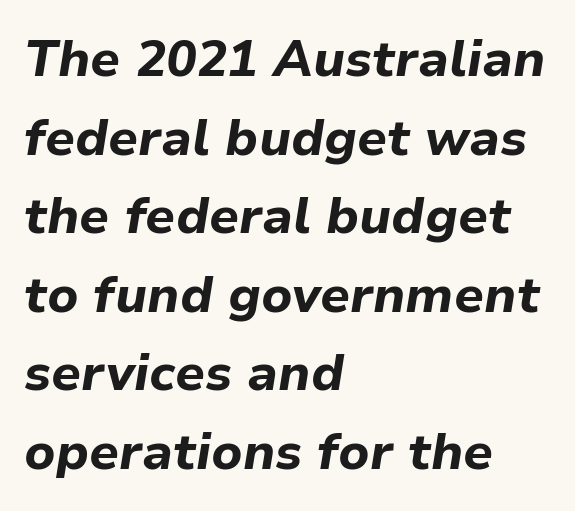
{"italic": "yes", "lean": "right", "slant_degrees": 9, "bold": "yes", "weight": "bold", "width": "normal", "stroke_contrast": "low", "x_height": "medium", "monospaced": "no", "underline": "no", "align": "left", "line_spacing": "normal", "line_spacing_ratio": 1.54, "letter_spacing": "normal", "letter_spacing_em": 0.0, "glyph_px": 51}
